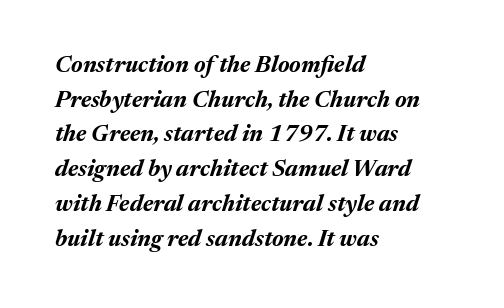
{"italic": "yes", "lean": "right", "slant_degrees": 17, "bold": "yes", "underline": "no", "align": "left", "line_spacing": "normal", "line_spacing_ratio": 1.51, "letter_spacing": "normal", "letter_spacing_em": 0.0, "glyph_px": 23}
